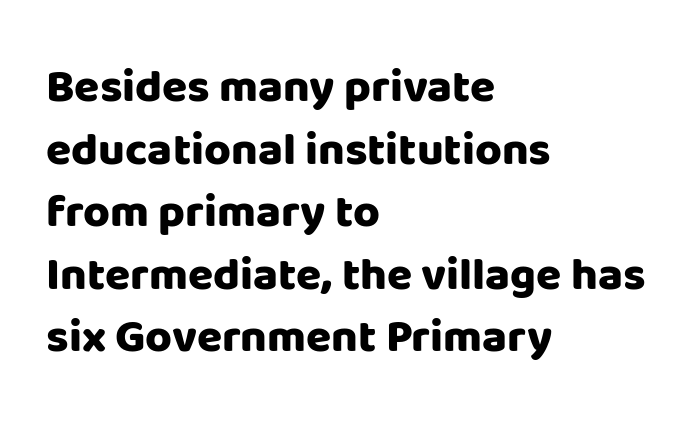
When letters stand straight like this, we call the style roman or upright. Is this a sans? Yes — the strokes have no serifs. The letterforms sit shoulder to shoulder at normal distance. Reading down the block, your eye returns to a fixed left position each line.
